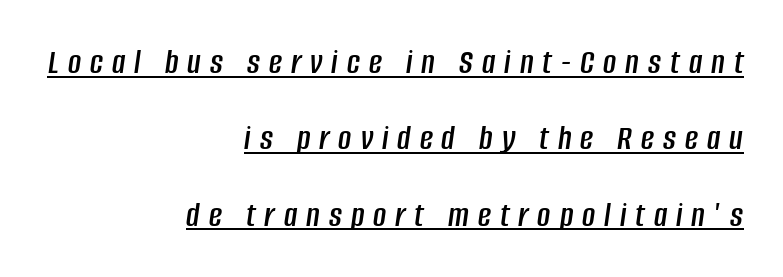
The image shows 36 px condensed type, italic (leaning right); set right-aligned, loose line spacing (2.12x), unusually wide letter spacing (+0.25 em), underlined; low stroke contrast and a large x-height.
